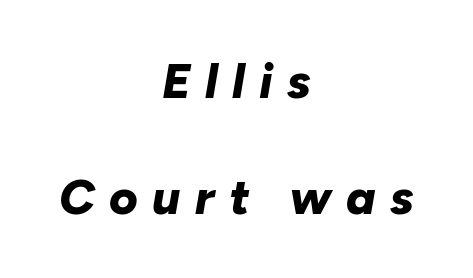
Q: Is the text bold? A: Yes.
Q: Is the text italic (slanted)? A: Yes, it leans right by about 10 degrees.
Q: Is the text underlined? A: No.
Q: How is the paragraph aligned? A: Centered.
Q: Is the spacing between letters normal or unusually wide? A: Unusually wide.
Q: Is the spacing between lines tight, normal or loose? A: Loose.
Q: Width (condensed, normal, or wide)? A: Normal.
Q: Stroke contrast? A: Low.
Q: x-height? A: Medium.
Q: Monospaced? A: No.
